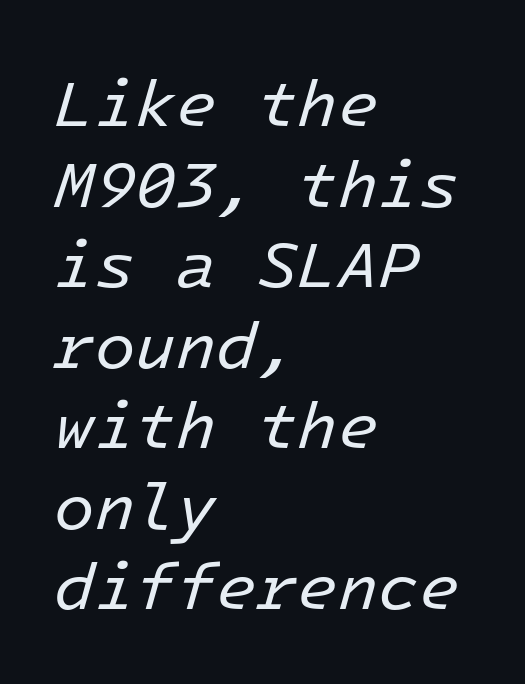
Letters rest on an invisible, unmarked baseline. Nothing unusual about the tracking: characters are spaced as the font intends. Do the characters align in a grid? Yes, the font is monospaced. In CSS terms this would be text-align: left. The font sits on the lighter half of the weight spectrum, regular included.
